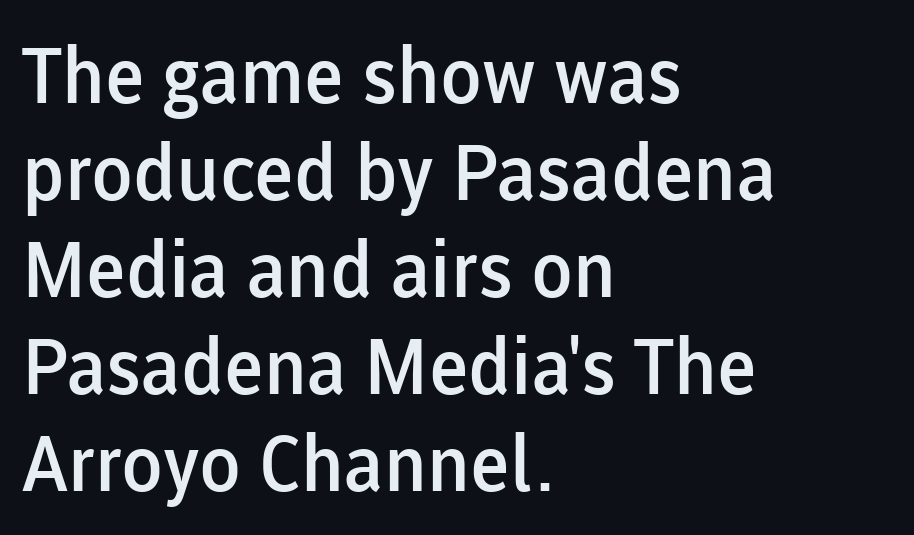
{"serif": "no", "italic": "no", "bold": "semi", "weight": "semibold", "width": "normal", "stroke_contrast": "low", "x_height": "medium", "monospaced": "no", "underline": "no", "align": "left", "line_spacing": "normal", "line_spacing_ratio": 1.26, "letter_spacing": "normal", "letter_spacing_em": 0.0, "glyph_px": 77}
